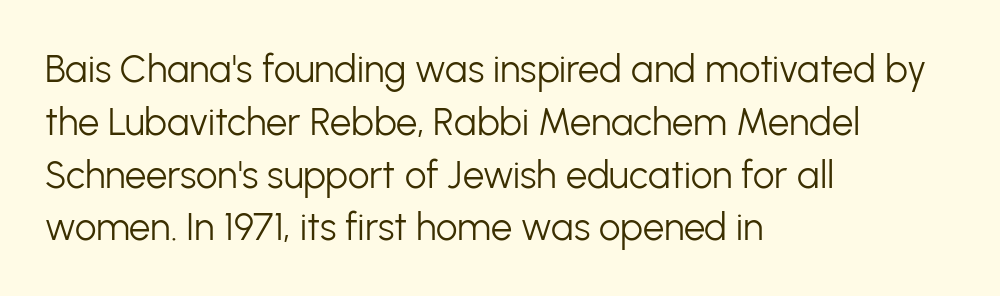
{"serif": "no", "italic": "no", "bold": "no", "weight": "light", "width": "normal", "stroke_contrast": "low", "x_height": "medium", "monospaced": "no", "underline": "no", "align": "left", "line_spacing": "normal", "line_spacing_ratio": 1.39, "letter_spacing": "normal", "letter_spacing_em": 0.0, "glyph_px": 38}
